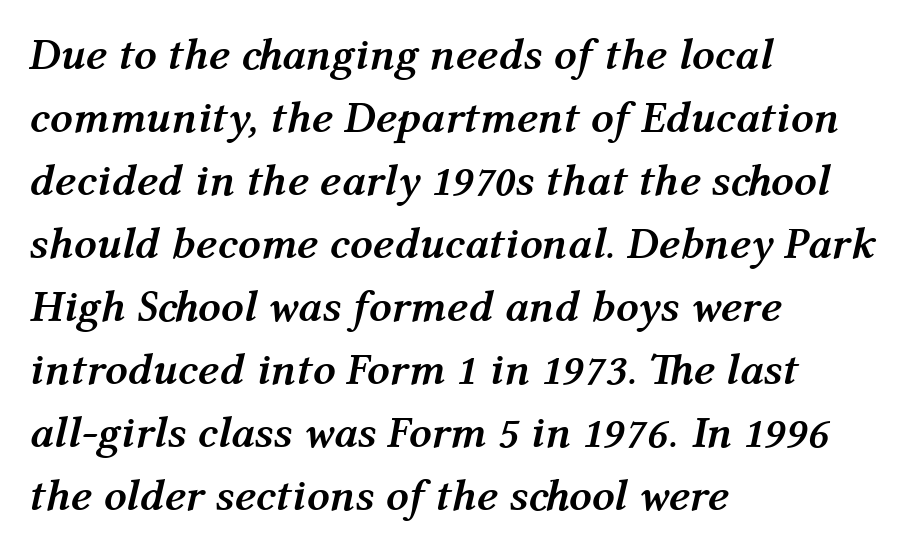
Thick stems and heavy bowls — unmistakably bold. The vertical gap from one line to the next is medium. Horizontal alignment here is leftward, the default for most running prose. Compared with ordinary roman type, these characters are visibly tilted. Check under the words: just untouched page. Here the glyphs are tracked normally, forming tight word shapes.
